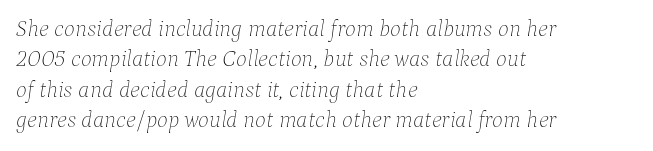
A quiet, ordinary-to-light weight characterises the typeface. The lines are quadded left. Evenly set lines give the paragraph a standard silhouette. Quick note: italic. The foot of each line stays bare and open.
